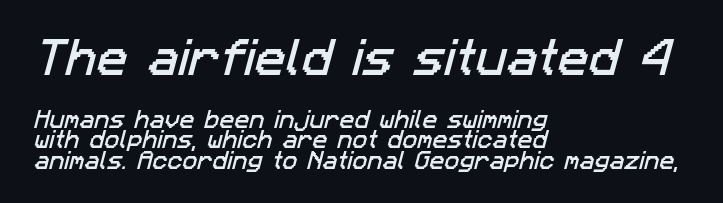
Stroke terminals: plain, sans-serif. Nobody touched the tracking dial on this one. This sample has the flowing, uneven cadence of proportional lettering. This sample trades vertical openness for compactness between lines.
